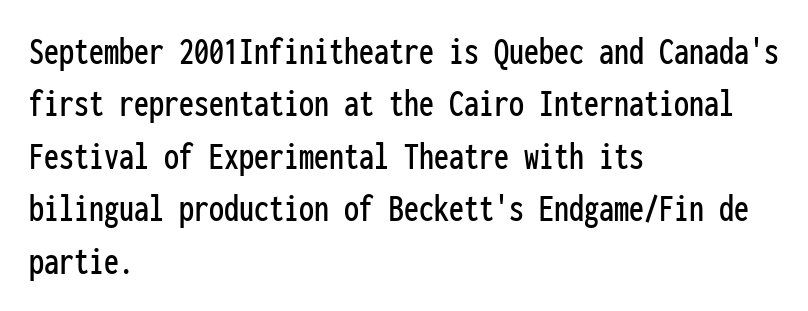
Q: Is the text italic (slanted)? A: No, it is upright.
Q: Is the typeface a serif or a sans-serif typeface? A: Sans-serif.
Q: Is the text underlined? A: No.
Q: How is the paragraph aligned? A: Left-aligned.
Q: Is the spacing between letters normal or unusually wide? A: Normal.
Q: Is the spacing between lines tight, normal or loose? A: Normal.
Q: Width (condensed, normal, or wide)? A: Condensed.
Q: Stroke contrast? A: Low.
Q: x-height? A: Medium.
Q: Monospaced? A: Yes.
